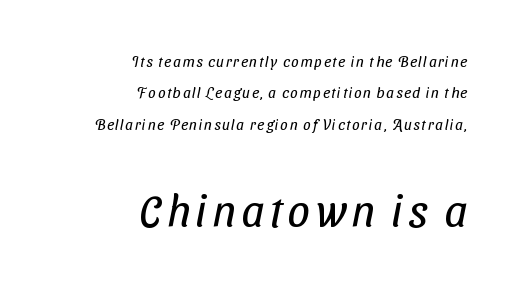
{"serif": "no", "bold": "no", "weight": "regular", "width": "condensed", "stroke_contrast": "low", "x_height": "medium", "monospaced": "no", "underline": "no", "align": "right", "line_spacing": "loose", "line_spacing_ratio": 2.09, "larger_block": "second", "size_ratio": 3.0, "glyph_px": 45}
